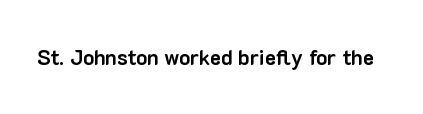
{"italic": "no", "bold": "yes", "underline": "no", "letter_spacing": "normal", "letter_spacing_em": 0.0, "glyph_px": 21}
